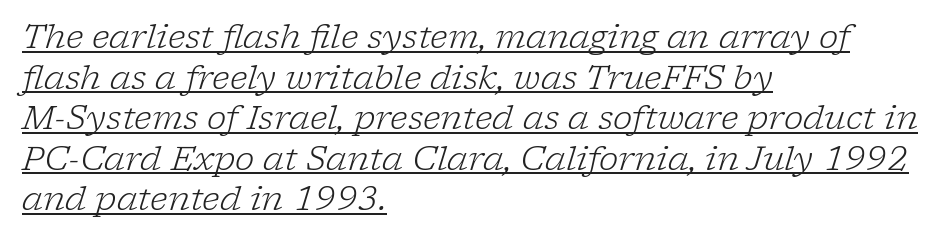
The image shows 33 px light serif type, italic (leaning right); set left-aligned, line spacing 1.23x, normal letter spacing, underlined; low stroke contrast and a medium x-height.
